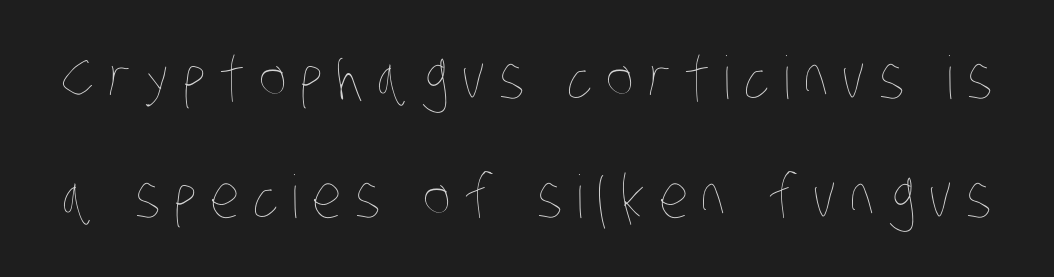
{"bold": "no", "weight": "thin", "width": "condensed", "stroke_contrast": "low", "x_height": "large", "monospaced": "no", "underline": "no", "line_spacing": "loose", "line_spacing_ratio": 2.01, "letter_spacing": "wide", "letter_spacing_em": 0.23, "glyph_px": 59}
